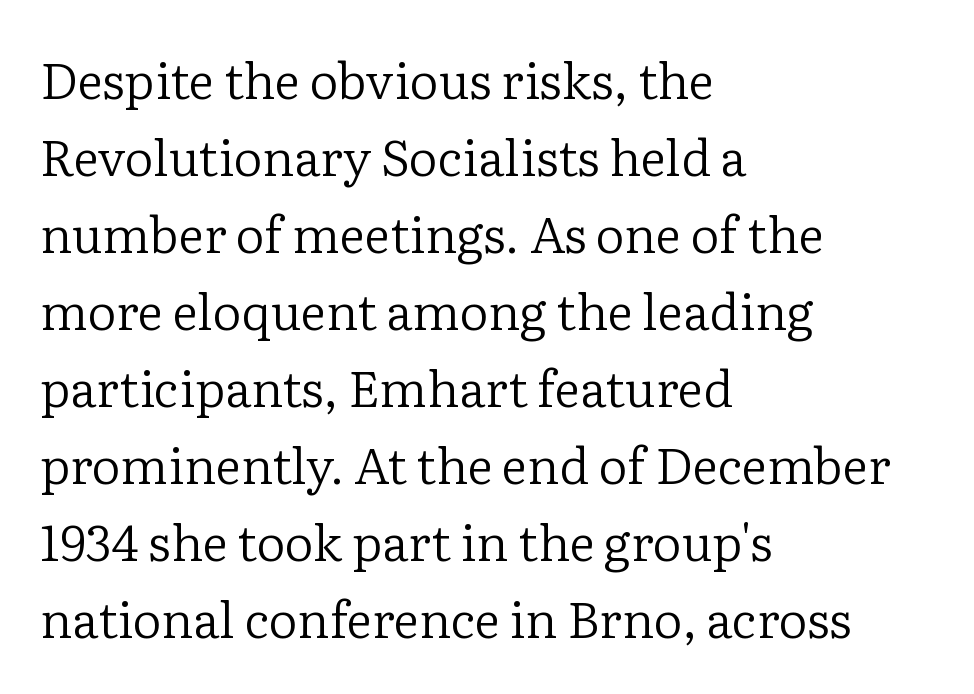
The image shows 50 px regular-weight serif type, upright; set left-aligned, normal line spacing (1.54x), normal letter spacing, not underlined; low stroke contrast and a medium x-height.
